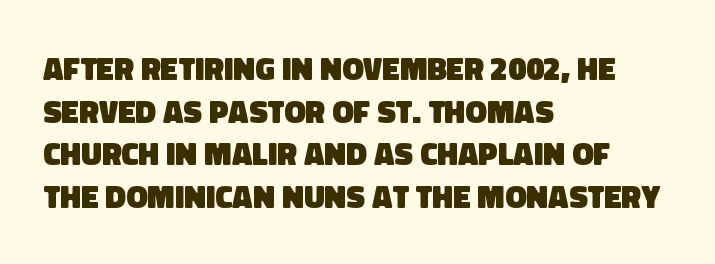
{"serif": "no", "bold": "yes", "weight": "heavy", "width": "normal", "stroke_contrast": "low", "x_height": "large", "monospaced": "no", "underline": "no", "align": "left", "line_spacing": "normal", "line_spacing_ratio": 1.33, "letter_spacing": "normal", "letter_spacing_em": 0.0, "glyph_px": 32}
